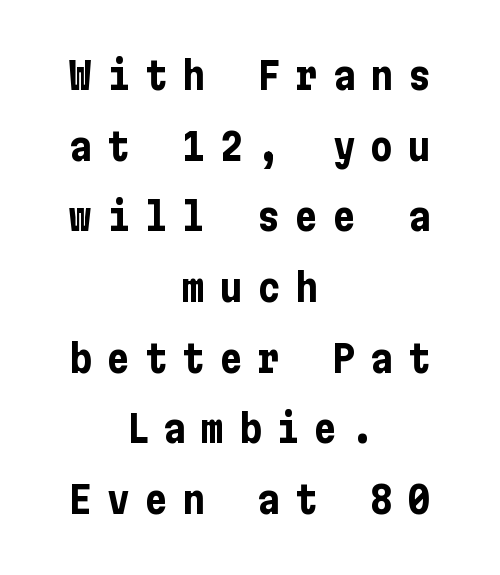
Heavy-handed strokes throughout: this text is bold. The text block is weighted toward neither margin, spreading evenly from the middle. Quick note: underline off. Italic: no, the glyphs are upright roman. The font family rendered here belongs to the sans-serif group.
